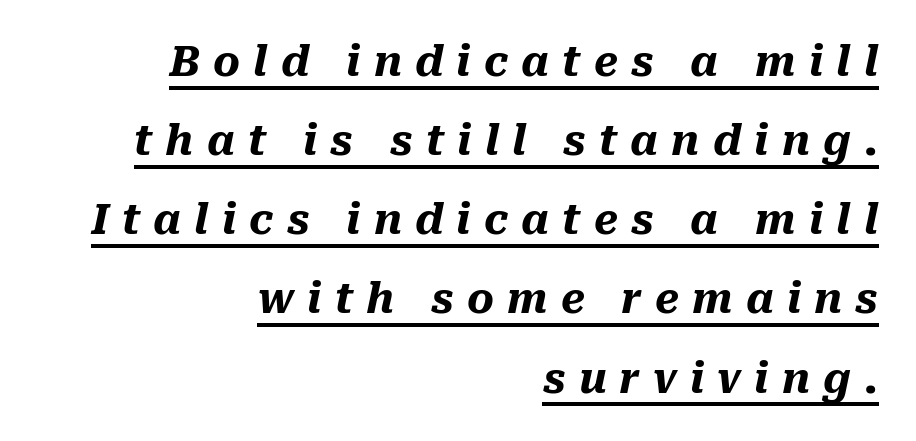
{"italic": "yes", "lean": "right", "slant_degrees": 10, "bold": "yes", "weight": "heavy", "width": "normal", "stroke_contrast": "medium", "x_height": "medium", "monospaced": "no", "underline": "yes", "align": "right", "line_spacing": "loose", "line_spacing_ratio": 1.93, "letter_spacing": "wide", "letter_spacing_em": 0.32, "glyph_px": 41}
